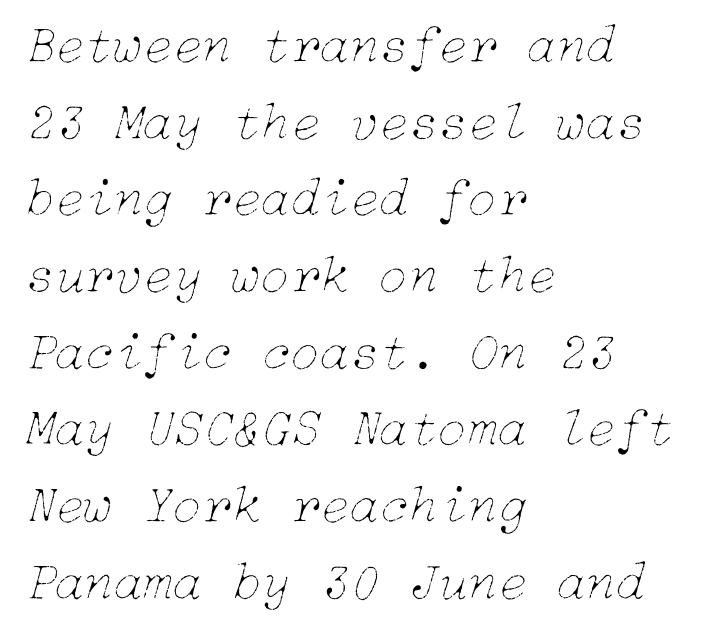
Q: Is the text bold? A: No.
Q: Is the text italic (slanted)? A: Yes, it leans right by about 15 degrees.
Q: Is the text underlined? A: No.
Q: How is the paragraph aligned? A: Left-aligned.
Q: Is the spacing between letters normal or unusually wide? A: Normal.
Q: Is the spacing between lines tight, normal or loose? A: Normal.
Q: Width (condensed, normal, or wide)? A: Normal.
Q: Stroke contrast? A: Low.
Q: x-height? A: Medium.
